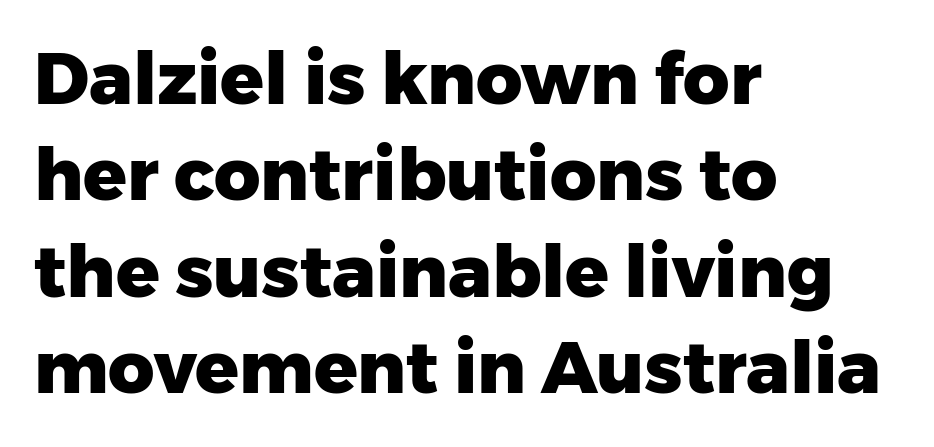
Q: Is the text bold? A: Yes.
Q: Is the text italic (slanted)? A: No, it is upright.
Q: Is the typeface a serif or a sans-serif typeface? A: Sans-serif.
Q: Is the text underlined? A: No.
Q: How is the paragraph aligned? A: Left-aligned.
Q: Is the spacing between letters normal or unusually wide? A: Normal.
Q: Is the spacing between lines tight, normal or loose? A: Normal.
Q: Width (condensed, normal, or wide)? A: Normal.
Q: Stroke contrast? A: Low.
Q: x-height? A: Medium.
Q: Monospaced? A: No.
